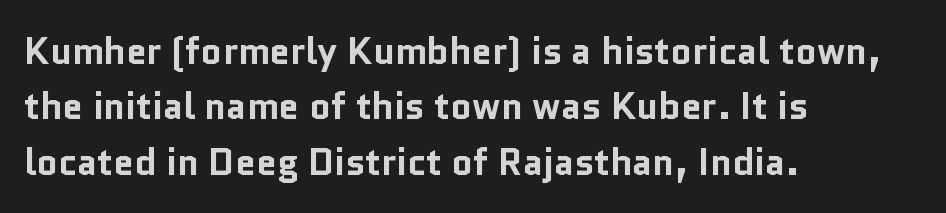
The type sits square on the baseline with zero lean. Here the designer chose a conventional face with non-uniform glyph widths. A student would call this left alignment; a typographer would say flush left, rag right. Each letter's strokes conclude bluntly, with no projecting serifs.
